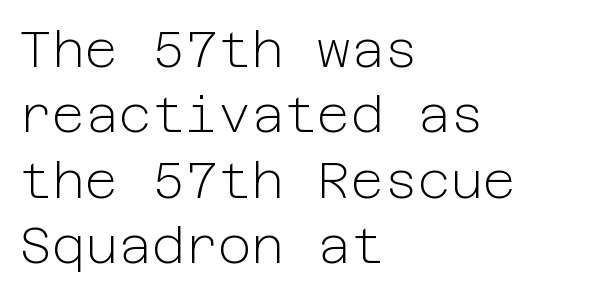
The image shows 51 px light sans-serif type, upright; set left-aligned, normal line spacing (1.28x), normal letter spacing, not underlined; low stroke contrast and a medium x-height.
